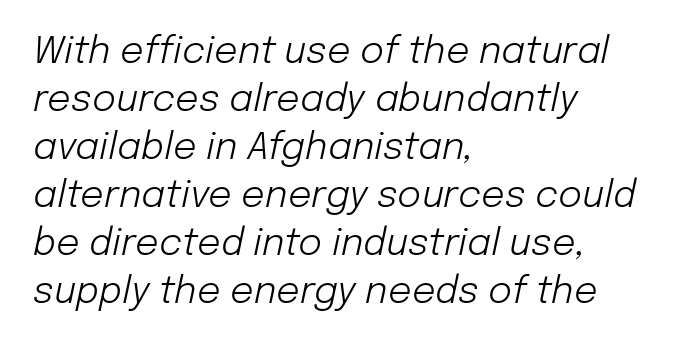
{"italic": "yes", "lean": "right", "slant_degrees": 12, "bold": "no", "weight": "light", "width": "normal", "stroke_contrast": "low", "x_height": "medium", "monospaced": "no", "underline": "no", "align": "left", "line_spacing": "normal", "line_spacing_ratio": 1.3, "letter_spacing": "normal", "letter_spacing_em": 0.0, "glyph_px": 37}
